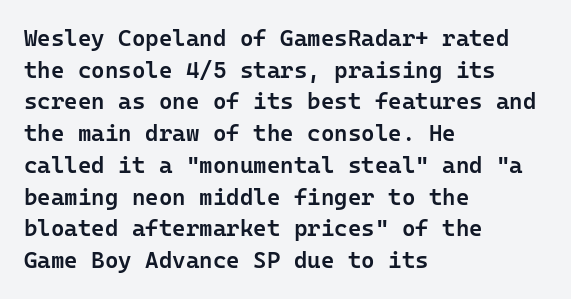
{"italic": "no", "bold": "semi", "underline": "no", "align": "left", "line_spacing": "normal", "line_spacing_ratio": 1.38, "letter_spacing": "normal", "letter_spacing_em": 0.0, "glyph_px": 23}
